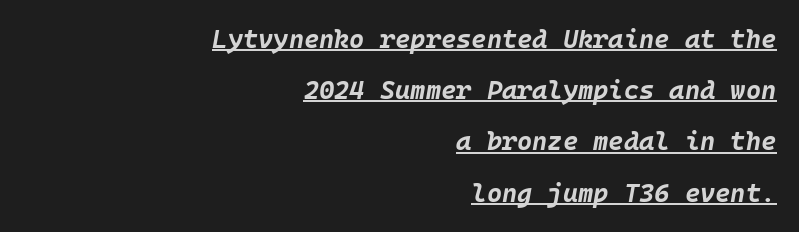
Q: Is the text bold? A: Yes.
Q: Is the text italic (slanted)? A: Yes, it leans right by about 10 degrees.
Q: Is the text underlined? A: Yes.
Q: How is the paragraph aligned? A: Right-aligned.
Q: Is the spacing between letters normal or unusually wide? A: Normal.
Q: Is the spacing between lines tight, normal or loose? A: Loose.
